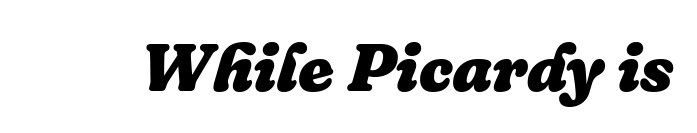
{"italic": "yes", "lean": "right", "slant_degrees": 16, "bold": "yes", "weight": "heavy", "width": "normal", "stroke_contrast": "low", "x_height": "medium", "monospaced": "no", "underline": "no", "letter_spacing": "normal", "letter_spacing_em": 0.0, "glyph_px": 68}
